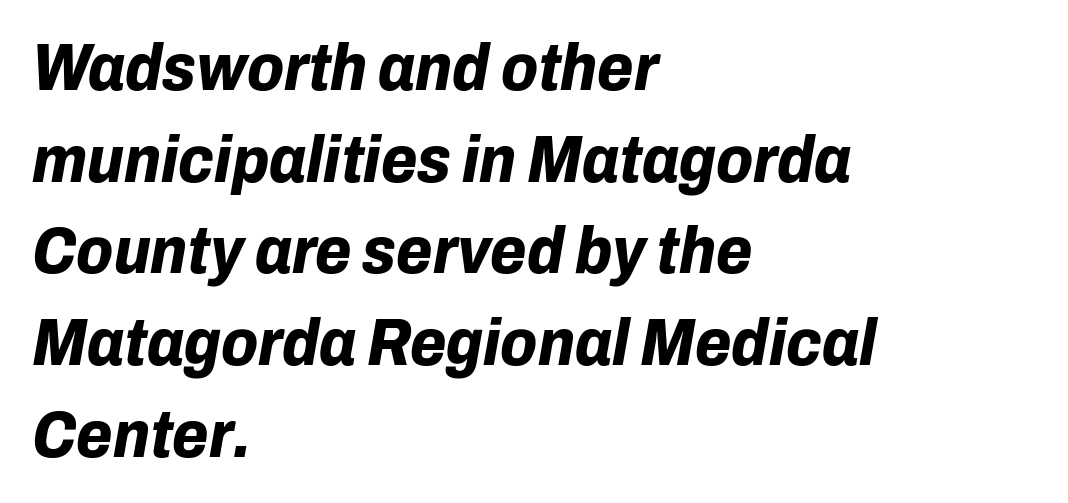
{"italic": "yes", "lean": "right", "slant_degrees": 10, "bold": "yes", "weight": "bold", "width": "normal", "stroke_contrast": "low", "x_height": "medium", "monospaced": "no", "underline": "no", "align": "left", "line_spacing": "normal", "line_spacing_ratio": 1.39, "letter_spacing": "normal", "letter_spacing_em": 0.0, "glyph_px": 66}
